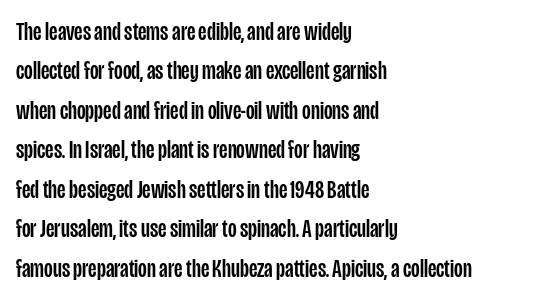
The setting favours the left margin, as ordinary paragraphs usually do. Is there any slant? The stems are plumb. A bare baseline throughout the passage. The letterforms sit shoulder to shoulder at normal distance. These lines sit exactly where default settings would place them.
